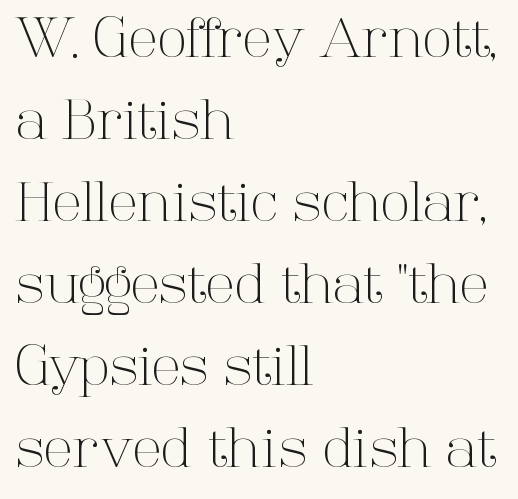
The image shows 54 px light serif type, upright; set left-aligned, normal line spacing (1.52x), normal letter spacing, not underlined; high stroke contrast and a medium x-height.
